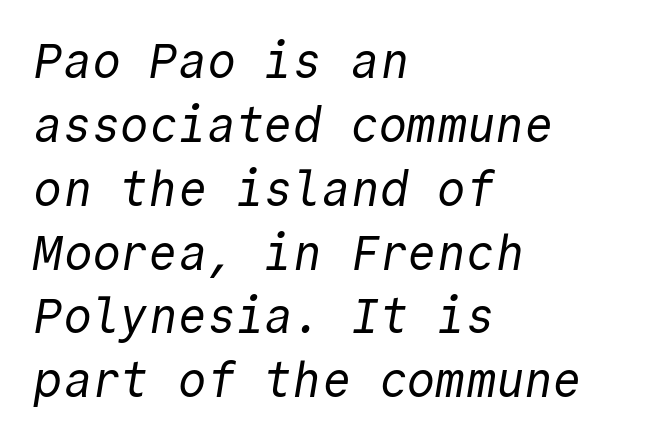
{"serif": "no", "bold": "no", "weight": "regular", "width": "normal", "x_height": "medium", "monospaced": "yes", "underline": "no", "align": "left", "line_spacing": "normal", "line_spacing_ratio": 1.33, "letter_spacing": "normal", "letter_spacing_em": 0.0, "glyph_px": 48}
